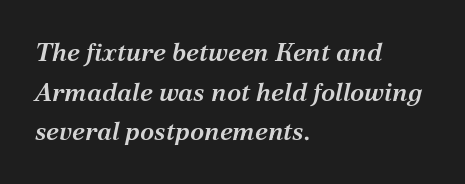
Q: Is the text bold? A: Semi-bold.
Q: Is the text italic (slanted)? A: Yes, it leans right by about 12 degrees.
Q: Is the text underlined? A: No.
Q: How is the paragraph aligned? A: Left-aligned.
Q: Is the spacing between letters normal or unusually wide? A: Normal.
Q: Is the spacing between lines tight, normal or loose? A: Normal.
